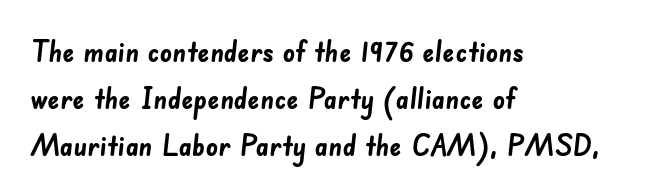
These lines are rendered in a variable-pitch font. Regarding leading, the lines here are spaced in the standard way. Plain, unruled lines of type. The rendering shows plain stroke endings on the letterforms — a sans-serif design. A full-strength bold gives these letters their thick strokes.
